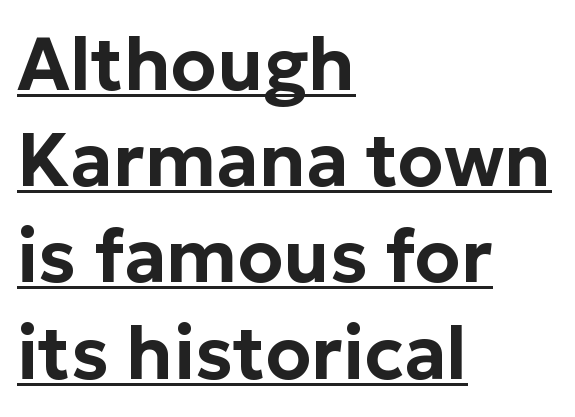
Each letter's strokes conclude bluntly, with no projecting serifs. A rule runs beneath these lines of type. Varying glyph widths throughout — classic text-font behaviour. There is no visible air inserted between adjacent glyphs.
